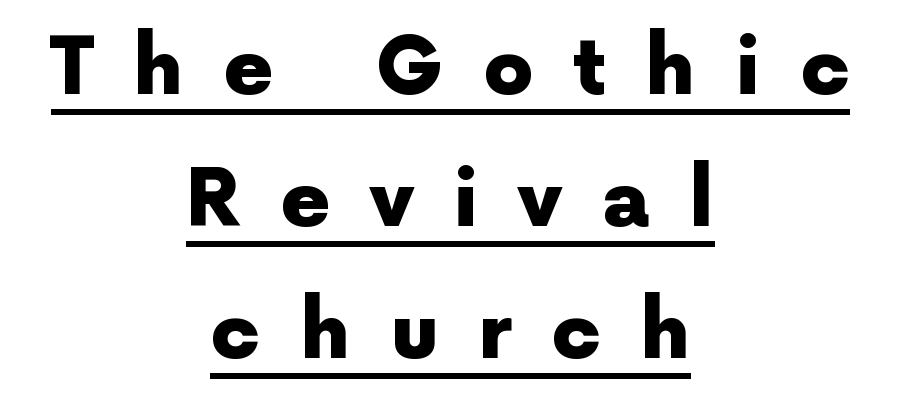
{"serif": "no", "italic": "no", "bold": "yes", "weight": "heavy", "width": "normal", "x_height": "medium", "monospaced": "no", "underline": "yes", "align": "center", "line_spacing": "normal", "line_spacing_ratio": 1.67, "letter_spacing": "wide", "letter_spacing_em": 0.5, "glyph_px": 79}
